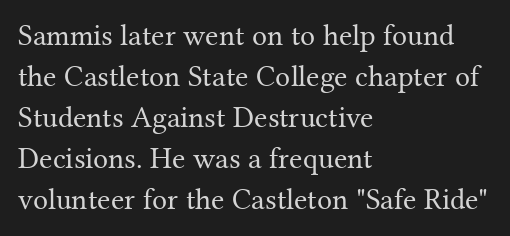
The image shows 30 px regular-weight serif type, upright; set left-aligned, normal line spacing (1.37x), normal letter spacing, not underlined; medium stroke contrast and a medium x-height.
